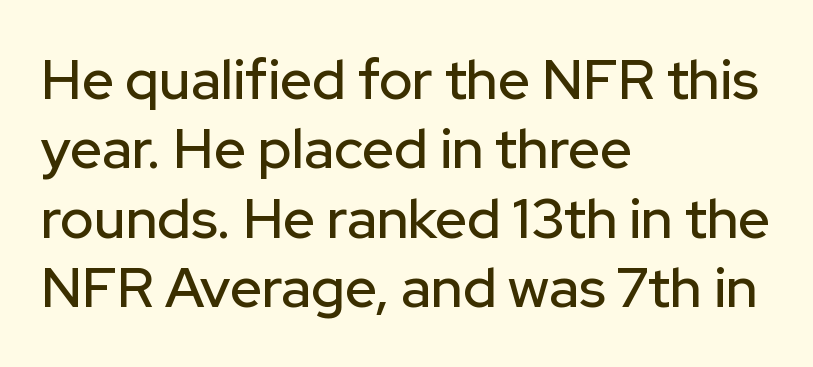
Q: Is the text italic (slanted)? A: No, it is upright.
Q: Is the typeface a serif or a sans-serif typeface? A: Sans-serif.
Q: Is the text underlined? A: No.
Q: How is the paragraph aligned? A: Left-aligned.
Q: Is the spacing between letters normal or unusually wide? A: Normal.
Q: Width (condensed, normal, or wide)? A: Normal.
Q: Stroke contrast? A: Low.
Q: x-height? A: Medium.
Q: Monospaced? A: No.
